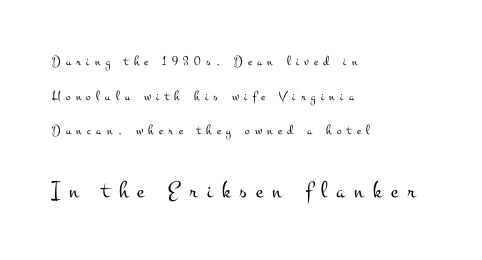
Which margin do the lines hug? The left one — the right edge is uneven. If you squint, the bottom block still reads clearly — it's the larger of the two. The line-height multiplier appears high, well above default. A light-to-regular cut is what we see here. Compared with typical body copy, the letter spacing here is much looser.
